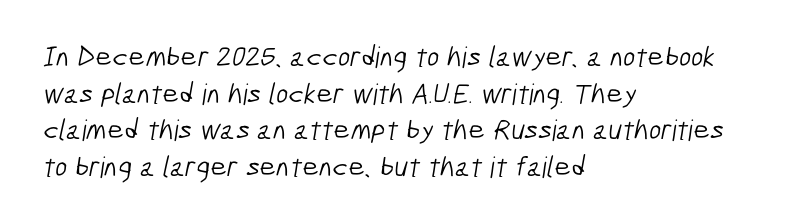
{"serif": "no", "bold": "no", "weight": "light", "width": "condensed", "stroke_contrast": "low", "x_height": "medium", "monospaced": "no", "underline": "no", "align": "left", "line_spacing": "normal", "line_spacing_ratio": 1.26, "letter_spacing": "normal", "letter_spacing_em": 0.0, "glyph_px": 29}
